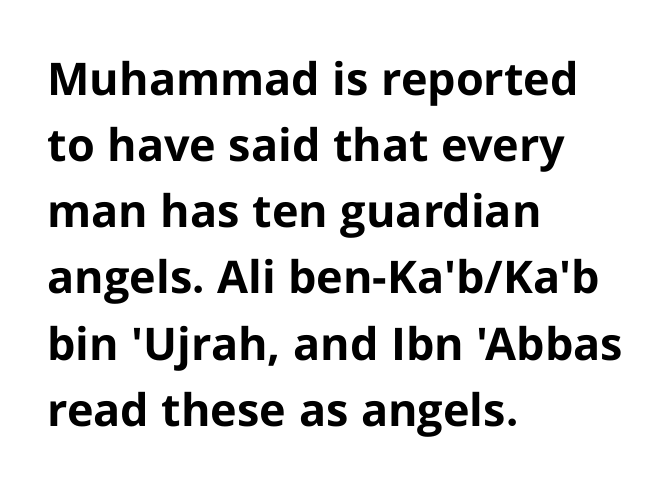
{"serif": "no", "italic": "no", "bold": "yes", "weight": "bold", "width": "normal", "stroke_contrast": "low", "x_height": "medium", "monospaced": "no", "underline": "no", "align": "left", "line_spacing": "normal", "line_spacing_ratio": 1.47, "letter_spacing": "normal", "letter_spacing_em": 0.0, "glyph_px": 45}
